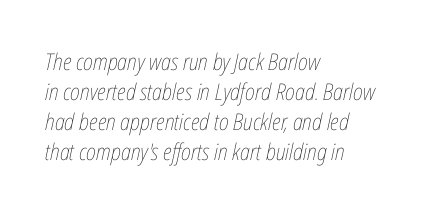
Honestly, there is no underline to notice here at all. The font is comparable to plain body text, perhaps lighter. Regular leading. The passage shown has conventional tracking throughout.
